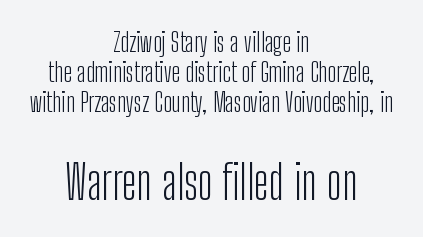
{"serif": "no", "italic": "no", "bold": "no", "weight": "light", "width": "condensed", "stroke_contrast": "low", "x_height": "medium", "monospaced": "no", "underline": "no", "align": "center", "line_spacing": "tight", "line_spacing_ratio": 1.12, "letter_spacing": "normal", "letter_spacing_em": 0.0, "larger_block": "second", "size_ratio": 1.74, "glyph_px": 47}
